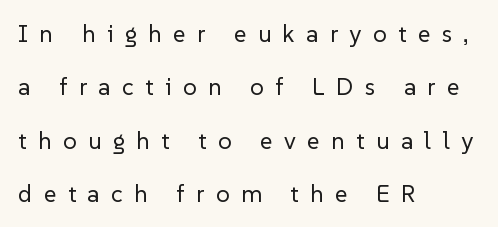
The leading is generous, giving the passage an open texture. Only glyphs here, with clear space below each row. A roman cut, with each character standing at attention. The passage shown is not bold in any degree. Look at the tracking — it's clearly loosened, letters drifting apart.
